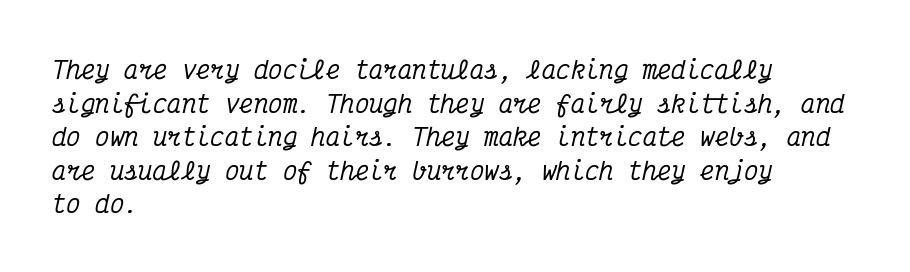
A classic flush-left, rag-right setting is used for this passage. The glyphs look as if they've been sheared to an angle. The letterforms sit shoulder to shoulder at normal distance. The designer left line spacing at the default. Words float on clear page, feet unadorned.
